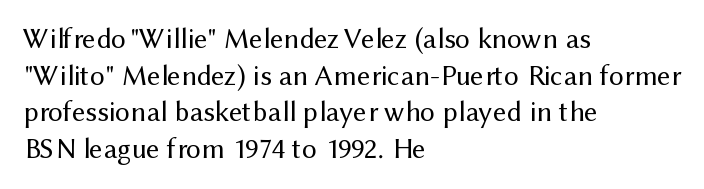
The image shows 29 px regular-weight sans-serif type, upright; set left-aligned, normal line spacing (1.26x), normal letter spacing, not underlined; medium stroke contrast and a medium x-height.
